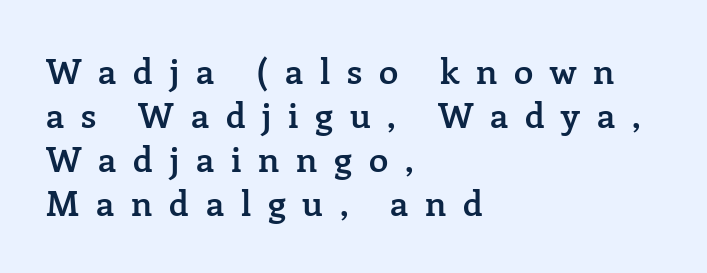
Q: Is the text bold? A: Semi-bold.
Q: Is the text italic (slanted)? A: No, it is upright.
Q: Is the typeface a serif or a sans-serif typeface? A: Serif.
Q: Is the text underlined? A: No.
Q: How is the paragraph aligned? A: Left-aligned.
Q: Is the spacing between letters normal or unusually wide? A: Unusually wide.
Q: Is the spacing between lines tight, normal or loose? A: Normal.
Q: Width (condensed, normal, or wide)? A: Normal.
Q: Stroke contrast? A: Low.
Q: x-height? A: Medium.
Q: Monospaced? A: No.
